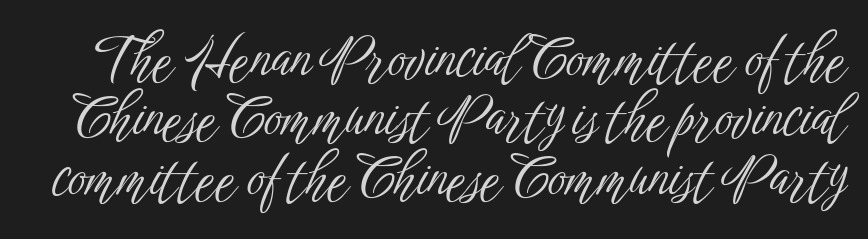
The image shows 55 px light, condensed sans-serif type; set tight line spacing (1.08x), normal letter spacing, not underlined; low stroke contrast and a medium x-height.
